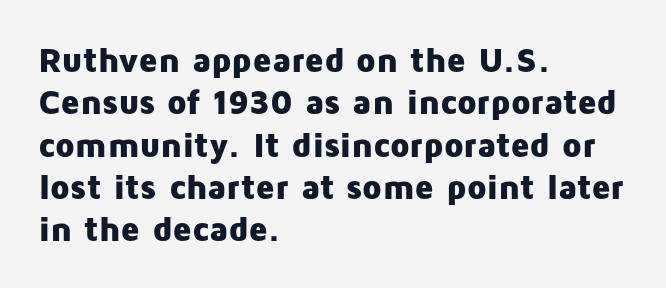
The face used here is rendered with its standard letterfit. The words here are not underlined. Students, this is bold: see how much ink each stroke carries. Left-aligned paragraph, ragged on the right.
